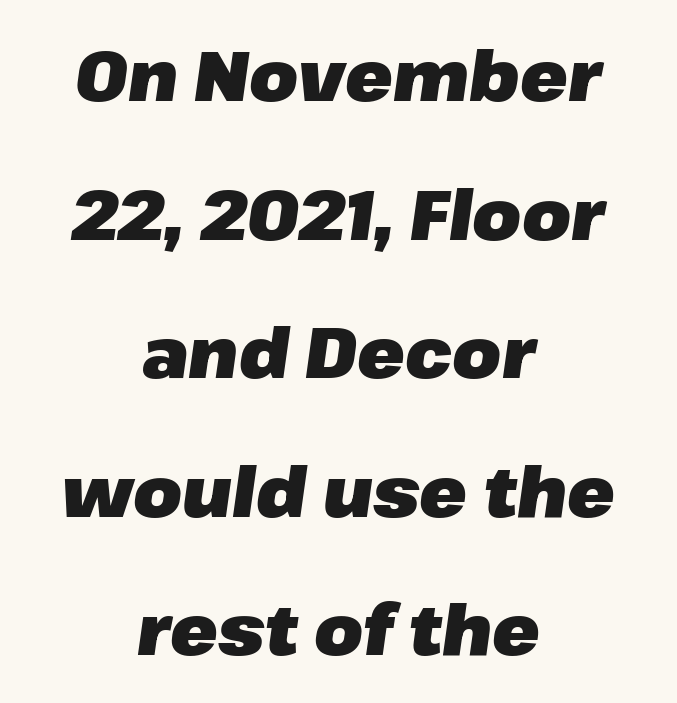
The image shows 70 px heavy type, italic (leaning right); set centered, loose line spacing (1.98x), normal letter spacing, not underlined; low stroke contrast and a medium x-height.
